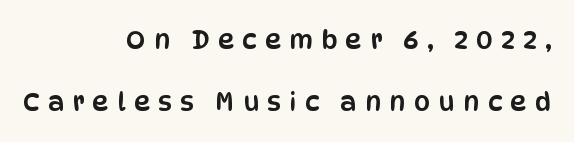
{"italic": "no", "underline": "no", "align": "right", "line_spacing": "loose", "line_spacing_ratio": 2.39, "letter_spacing": "wide", "letter_spacing_em": 0.31, "glyph_px": 26}
